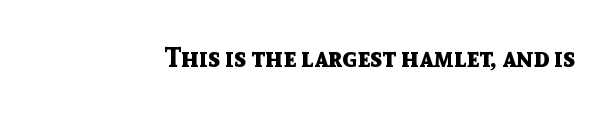
Q: Is the text bold? A: Yes.
Q: Is the text italic (slanted)? A: No, it is upright.
Q: Is the text underlined? A: No.
Q: Is the spacing between letters normal or unusually wide? A: Normal.
